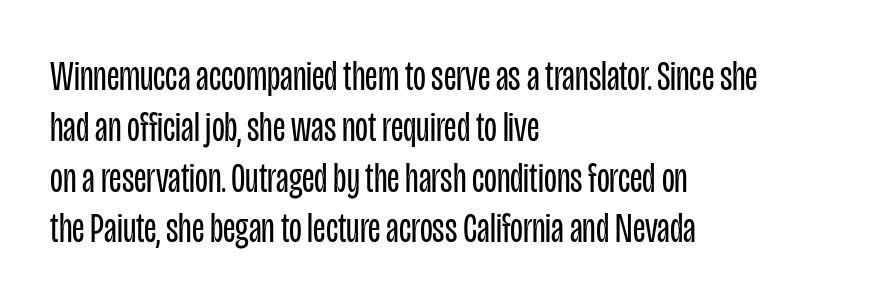
Q: Is the text bold? A: No.
Q: Is the text italic (slanted)? A: No, it is upright.
Q: Is the typeface a serif or a sans-serif typeface? A: Sans-serif.
Q: Is the text underlined? A: No.
Q: How is the paragraph aligned? A: Left-aligned.
Q: Is the spacing between letters normal or unusually wide? A: Normal.
Q: Width (condensed, normal, or wide)? A: Condensed.
Q: Stroke contrast? A: Low.
Q: x-height? A: Large.
Q: Monospaced? A: No.
